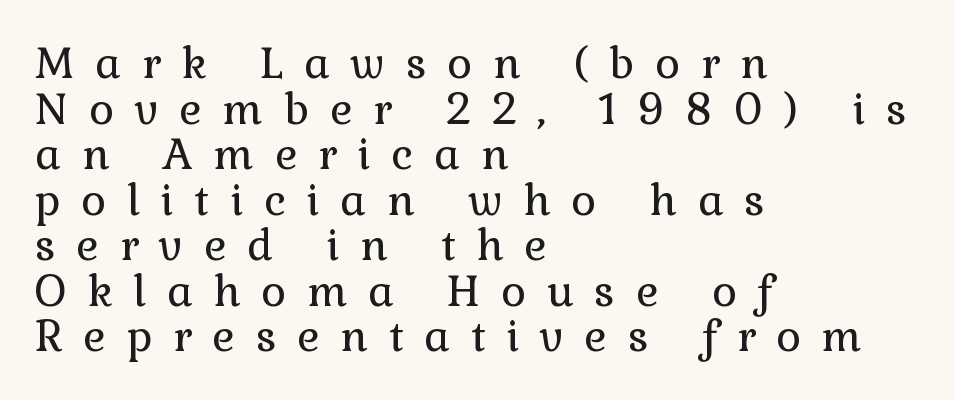
The image shows 43 px regular-weight serif type, upright; set left-aligned, tight line spacing (1.06x), unusually wide letter spacing (+0.48 em), not underlined; a medium x-height.
